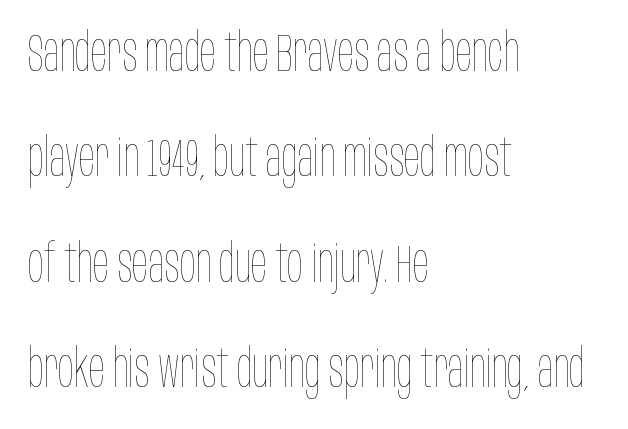
{"italic": "no", "bold": "no", "weight": "thin", "width": "condensed", "stroke_contrast": "low", "x_height": "large", "monospaced": "no", "underline": "no", "align": "left", "line_spacing": "loose", "line_spacing_ratio": 1.99, "letter_spacing": "normal", "letter_spacing_em": 0.0, "glyph_px": 53}
